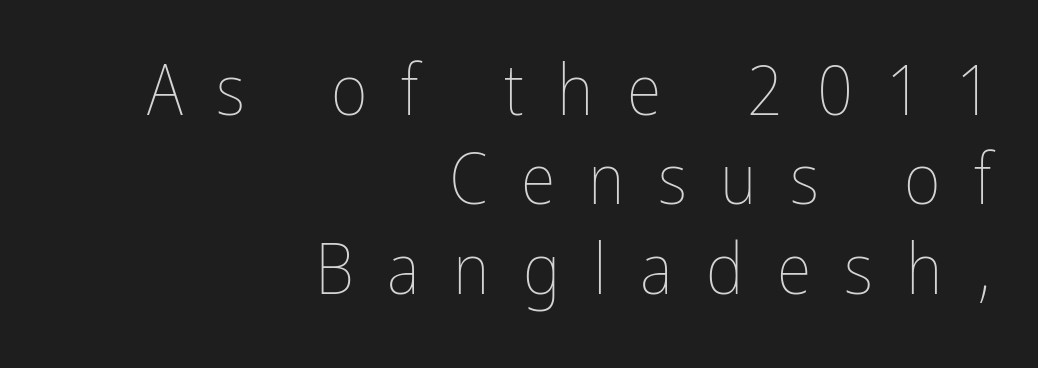
Q: Is the text bold? A: No.
Q: Is the text italic (slanted)? A: No, it is upright.
Q: Is the text underlined? A: No.
Q: How is the paragraph aligned? A: Right-aligned.
Q: Is the spacing between letters normal or unusually wide? A: Unusually wide.
Q: Is the spacing between lines tight, normal or loose? A: Normal.
Q: Width (condensed, normal, or wide)? A: Condensed.
Q: Stroke contrast? A: Low.
Q: x-height? A: Medium.
Q: Monospaced? A: No.
